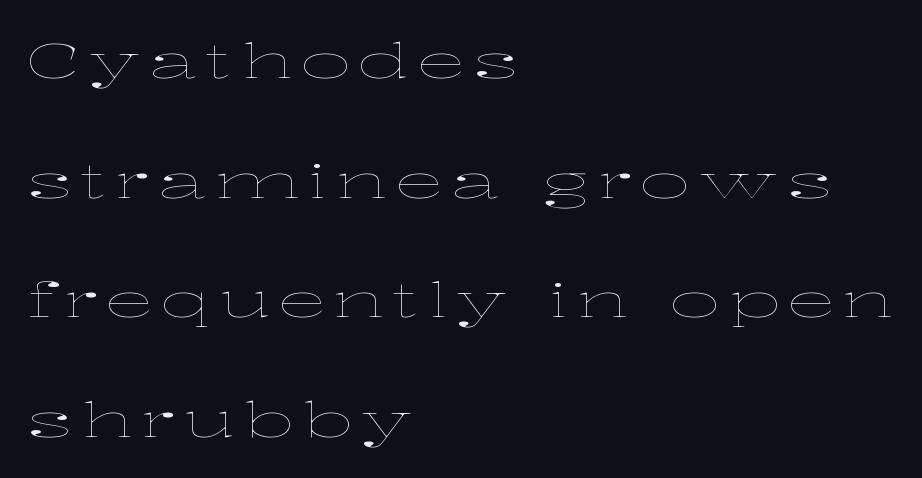
No heavy texture on the line: the type isn't bold. You could not count columns in this text — the font is proportionally spaced. The block of text is sparse from top to bottom, with ample space between rows. Each row of text sits above clean, open space.
